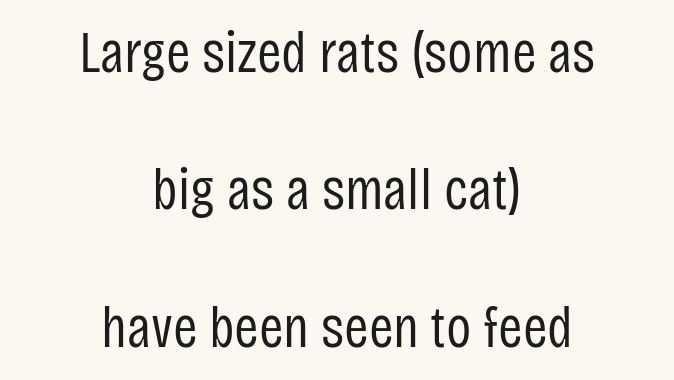
Q: Is the text bold? A: No.
Q: Is the text italic (slanted)? A: No, it is upright.
Q: Is the typeface a serif or a sans-serif typeface? A: Sans-serif.
Q: Is the text underlined? A: No.
Q: How is the paragraph aligned? A: Centered.
Q: Is the spacing between letters normal or unusually wide? A: Normal.
Q: Is the spacing between lines tight, normal or loose? A: Loose.
Q: Width (condensed, normal, or wide)? A: Condensed.
Q: Stroke contrast? A: Low.
Q: x-height? A: Large.
Q: Monospaced? A: No.
